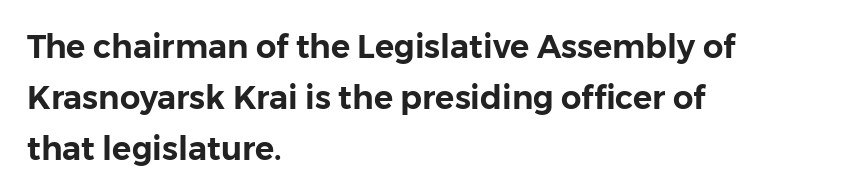
The image shows 32 px sans-serif type, upright; set left-aligned, normal line spacing (1.59x), normal letter spacing, not underlined; low stroke contrast and a medium x-height.
